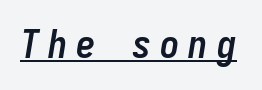
{"italic": "yes", "lean": "right", "slant_degrees": 9, "bold": "yes", "weight": "semibold", "width": "condensed", "stroke_contrast": "low", "x_height": "medium", "monospaced": "yes", "underline": "yes", "letter_spacing": "wide", "letter_spacing_em": 0.22, "glyph_px": 39}
